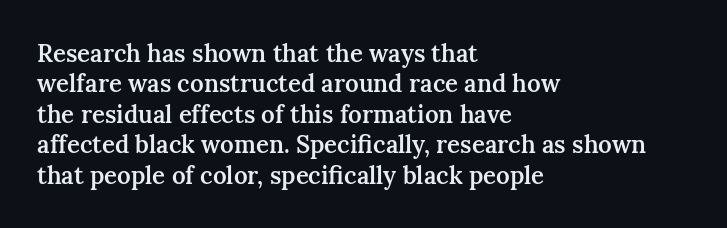
The paragraph shown leans on its left margin. A bit beefed up — I'd call it semibold rather than bold. The area under the type is left untouched. The horizontal fit of the characters is conventional and even. Students, observe: this is what conventionally led text looks like.
